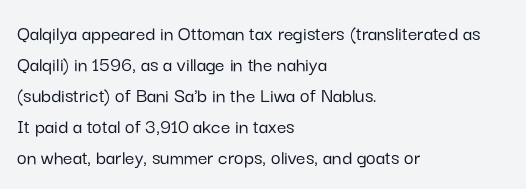
Q: Is the text italic (slanted)? A: No, it is upright.
Q: Is the text underlined? A: No.
Q: How is the paragraph aligned? A: Left-aligned.
Q: Is the spacing between letters normal or unusually wide? A: Normal.
Q: Is the spacing between lines tight, normal or loose? A: Normal.
